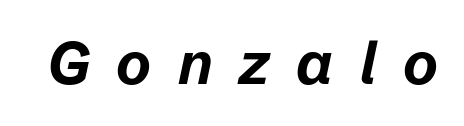
Q: Is the text bold? A: Yes.
Q: Is the text italic (slanted)? A: Yes, it leans right by about 12 degrees.
Q: Is the text underlined? A: No.
Q: Is the spacing between letters normal or unusually wide? A: Unusually wide.
Q: Width (condensed, normal, or wide)? A: Normal.
Q: Stroke contrast? A: Low.
Q: x-height? A: Medium.
Q: Monospaced? A: No.
